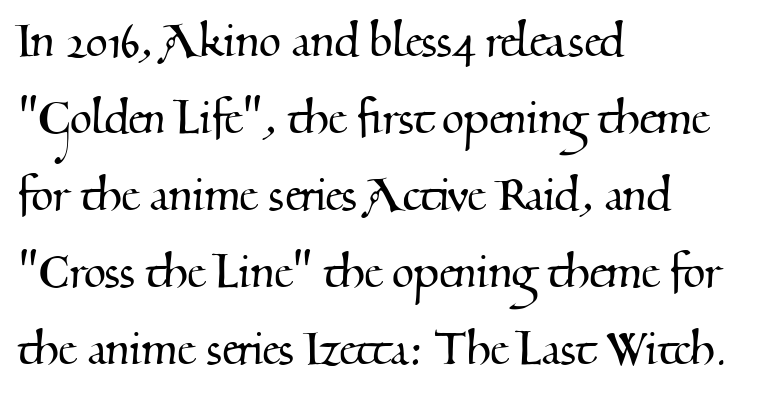
{"serif": "yes", "width": "normal", "stroke_contrast": "medium", "x_height": "small", "monospaced": "no", "underline": "no", "align": "left", "line_spacing": "normal", "line_spacing_ratio": 1.35, "letter_spacing": "normal", "letter_spacing_em": 0.0, "glyph_px": 57}
